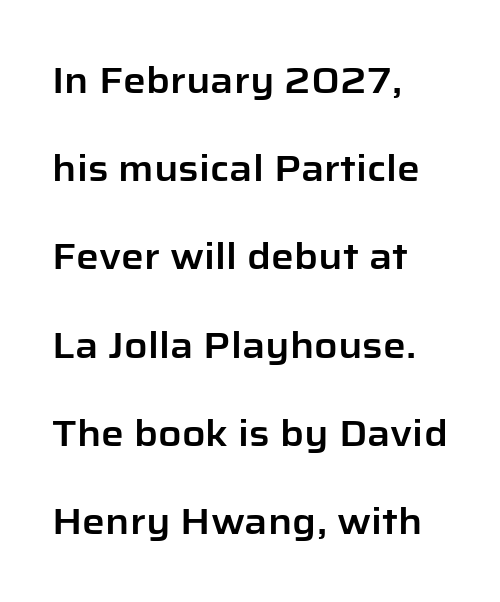
The letters advance in unequal steps, a hallmark of proportional type. These lines are set flush left with a ragged right edge. A typesetter would call this zero additional tracking. This rendering employs a face without finishing strokes, i.e., a sans-serif. Rendered with straight, roman letterforms.
